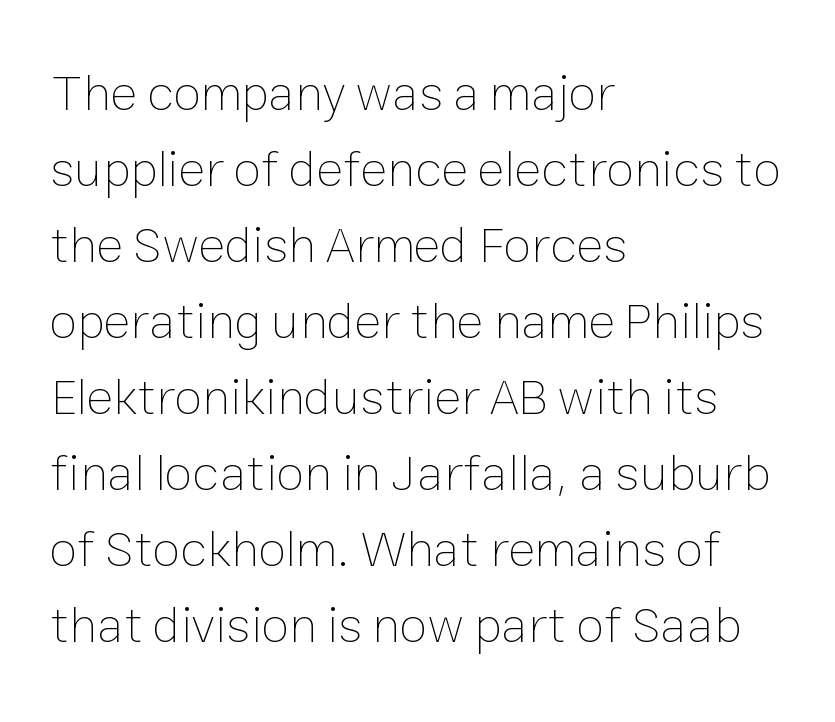
Q: Is the text bold? A: No.
Q: Is the text italic (slanted)? A: No, it is upright.
Q: Is the text underlined? A: No.
Q: How is the paragraph aligned? A: Left-aligned.
Q: Is the spacing between letters normal or unusually wide? A: Normal.
Q: Is the spacing between lines tight, normal or loose? A: Normal.
Q: Width (condensed, normal, or wide)? A: Normal.
Q: Stroke contrast? A: Low.
Q: x-height? A: Medium.
Q: Monospaced? A: No.
